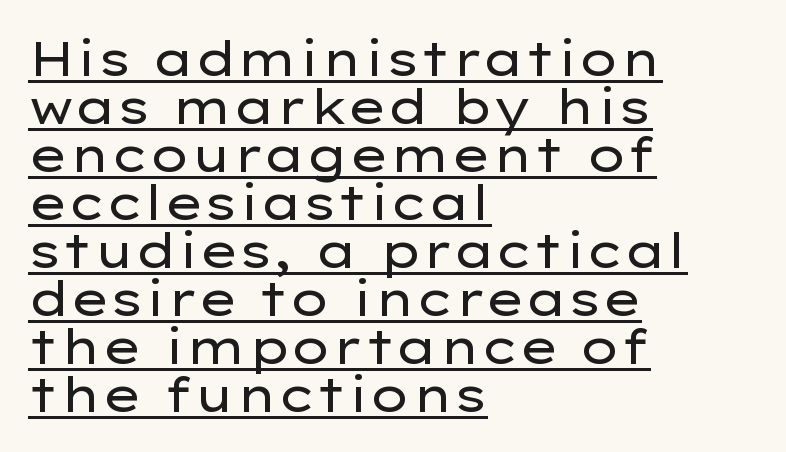
Summary of vertical rhythm: compact, with narrow interline spacing. Unbolded letterforms with no extra heft. Casual observation: everything's shoved over to the left. This sample uses a sans-serif face. Ordinary non-slanted type is in use.
